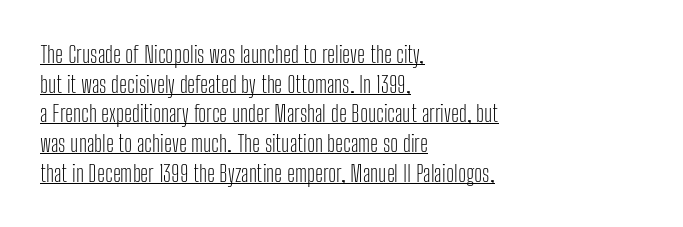
{"italic": "no", "bold": "no", "underline": "yes", "align": "left", "line_spacing": "normal", "line_spacing_ratio": 1.29, "letter_spacing": "normal", "letter_spacing_em": 0.0, "glyph_px": 23}
